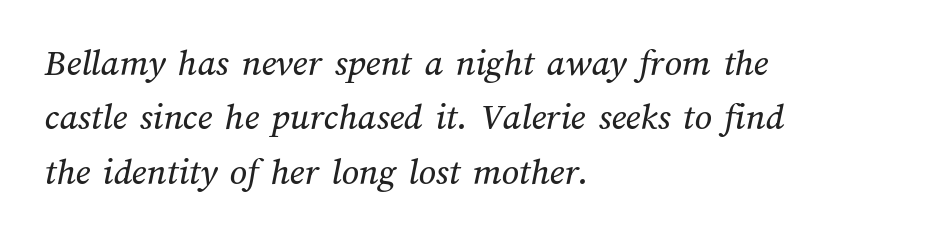
{"width": "normal", "stroke_contrast": "medium", "x_height": "medium", "monospaced": "no", "underline": "no", "align": "left", "line_spacing": "normal", "line_spacing_ratio": 1.43, "letter_spacing": "normal", "letter_spacing_em": 0.0, "glyph_px": 38}
